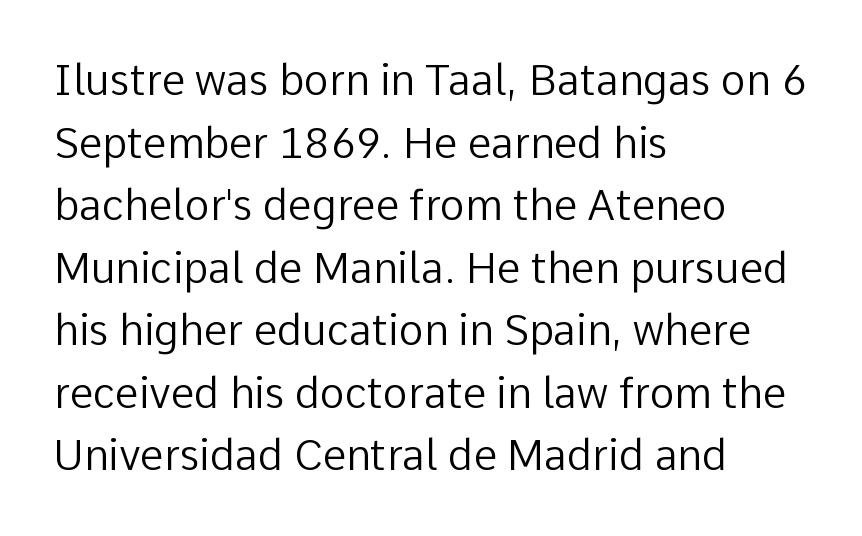
Stroke mass is kept to a normal reading level or below. The rendering shows plain stroke endings on the letterforms — a sans-serif design. Notice how the stems are strictly vertical — no italics here. The passage shown is not underscored anywhere.
